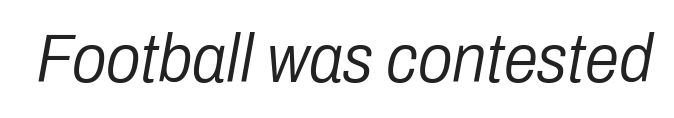
{"italic": "yes", "lean": "right", "slant_degrees": 10, "bold": "no", "weight": "light", "width": "condensed", "stroke_contrast": "low", "x_height": "medium", "monospaced": "no", "underline": "no", "letter_spacing": "normal", "letter_spacing_em": 0.0, "glyph_px": 69}
